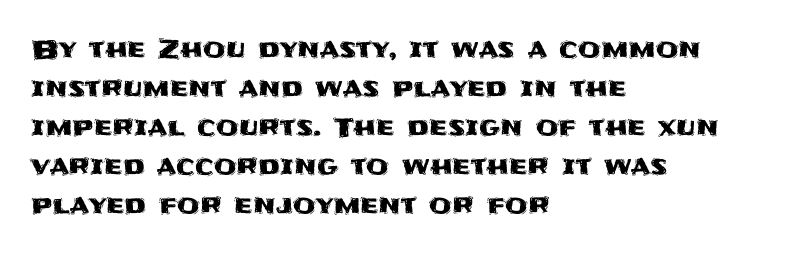
Q: Is the text italic (slanted)? A: No, it is upright.
Q: Is the text underlined? A: No.
Q: How is the paragraph aligned? A: Left-aligned.
Q: Is the spacing between letters normal or unusually wide? A: Normal.
Q: Is the spacing between lines tight, normal or loose? A: Normal.
